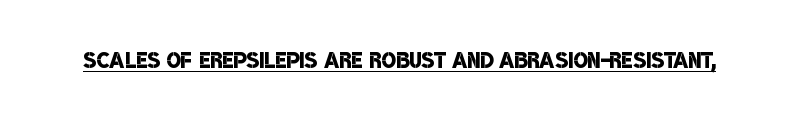
{"serif": "no", "bold": "semi", "weight": "semibold", "width": "condensed", "stroke_contrast": "low", "x_height": "large", "monospaced": "no", "underline": "yes", "letter_spacing": "normal", "letter_spacing_em": 0.0, "glyph_px": 30}
